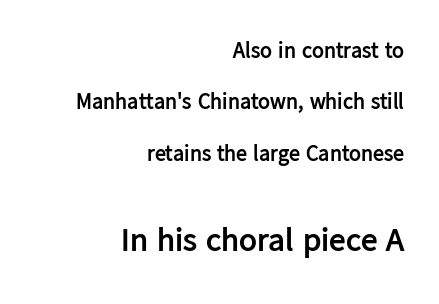
Q: Is the text bold? A: Yes.
Q: Is the text italic (slanted)? A: No, it is upright.
Q: Is the typeface a serif or a sans-serif typeface? A: Sans-serif.
Q: Is the text underlined? A: No.
Q: How is the paragraph aligned? A: Right-aligned.
Q: Is the spacing between letters normal or unusually wide? A: Normal.
Q: Is the spacing between lines tight, normal or loose? A: Loose.
Q: Which block of text is set in a larger size, the first (top) or the second (bottom)? A: The second (bottom) one.
Q: Width (condensed, normal, or wide)? A: Normal.
Q: Stroke contrast? A: Low.
Q: x-height? A: Medium.
Q: Monospaced? A: No.
